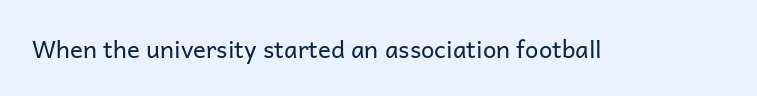
{"italic": "no", "bold": "no", "underline": "no", "letter_spacing": "normal", "letter_spacing_em": 0.0, "glyph_px": 24}
